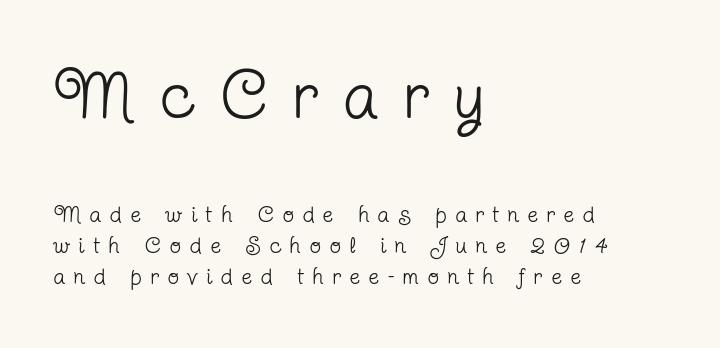
Q: Is the text bold? A: No.
Q: Is the text italic (slanted)? A: No, it is upright.
Q: Is the typeface a serif or a sans-serif typeface? A: Serif.
Q: Is the text underlined? A: No.
Q: How is the paragraph aligned? A: Left-aligned.
Q: Is the spacing between letters normal or unusually wide? A: Unusually wide.
Q: Is the spacing between lines tight, normal or loose? A: Normal.
Q: Which block of text is set in a larger size, the first (top) or the second (bottom)? A: The first (top) one.
Q: Width (condensed, normal, or wide)? A: Condensed.
Q: Stroke contrast? A: Low.
Q: x-height? A: Medium.
Q: Monospaced? A: No.
